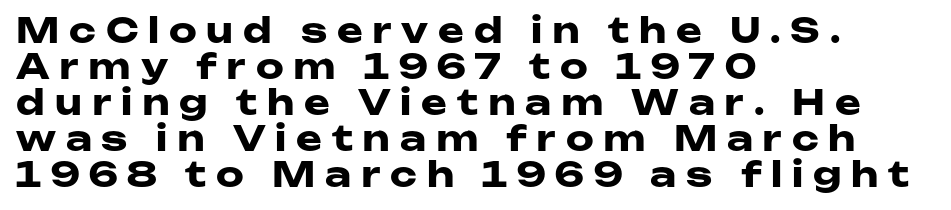
The letters are spread apart with noticeably loose tracking. The passage shown is typed in a proportional face where columns would drift. Quick note: interline space is minimal. Every letter is thick-stroked: bold, no question. Letters rest on an invisible, unmarked baseline. The letters carry no serifs — their stems end cleanly without finishing strokes.
